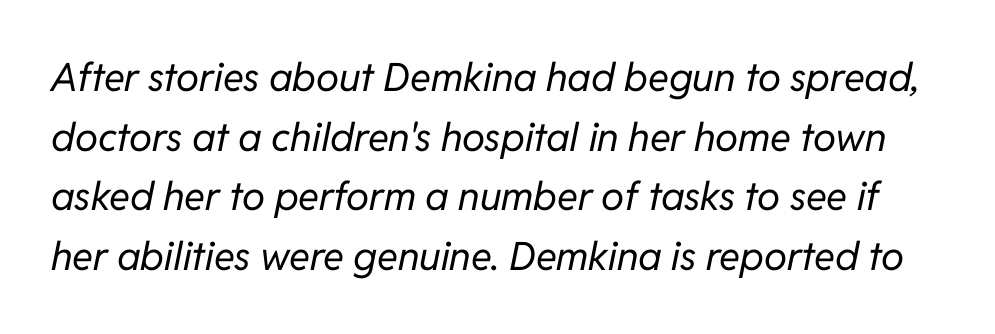
Q: Is the text bold? A: No.
Q: Is the text italic (slanted)? A: Yes, it leans right by about 11 degrees.
Q: Is the text underlined? A: No.
Q: Is the spacing between letters normal or unusually wide? A: Normal.
Q: Is the spacing between lines tight, normal or loose? A: Normal.
Q: Width (condensed, normal, or wide)? A: Normal.
Q: Stroke contrast? A: Low.
Q: x-height? A: Medium.
Q: Monospaced? A: No.
